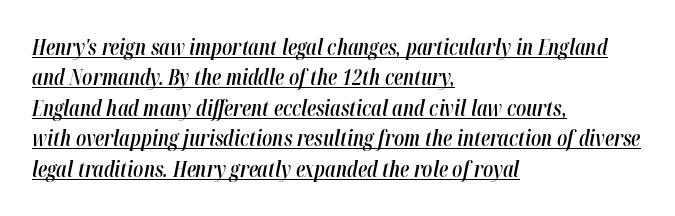
The image shows 21 px text type, italic (leaning right); set left-aligned, normal line spacing (1.45x), normal letter spacing, underlined.
